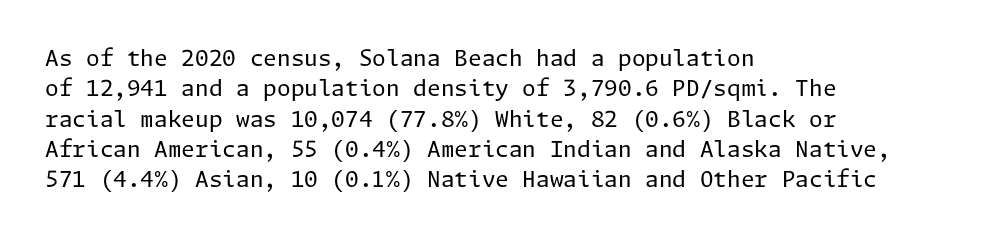
Q: Is the text bold? A: No.
Q: Is the text italic (slanted)? A: No, it is upright.
Q: Is the text underlined? A: No.
Q: How is the paragraph aligned? A: Left-aligned.
Q: Is the spacing between letters normal or unusually wide? A: Normal.
Q: Is the spacing between lines tight, normal or loose? A: Normal.
